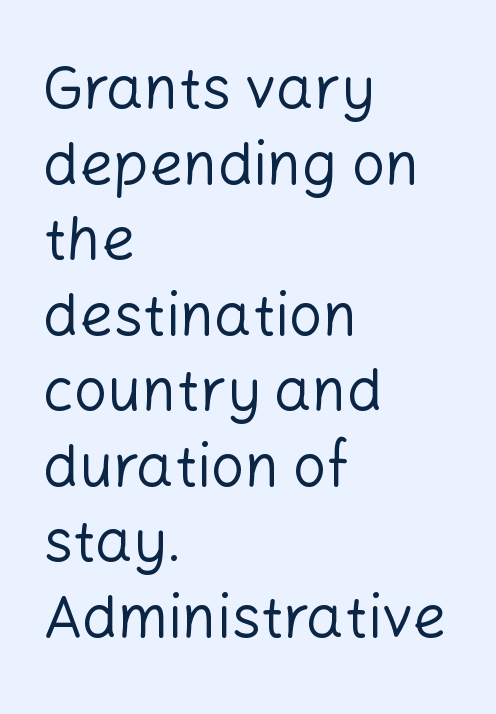
{"serif": "no", "italic": "no", "bold": "no", "weight": "regular", "width": "normal", "stroke_contrast": "low", "x_height": "medium", "monospaced": "no", "underline": "no", "align": "left", "line_spacing": "normal", "line_spacing_ratio": 1.28, "letter_spacing": "normal", "letter_spacing_em": 0.0, "glyph_px": 59}
